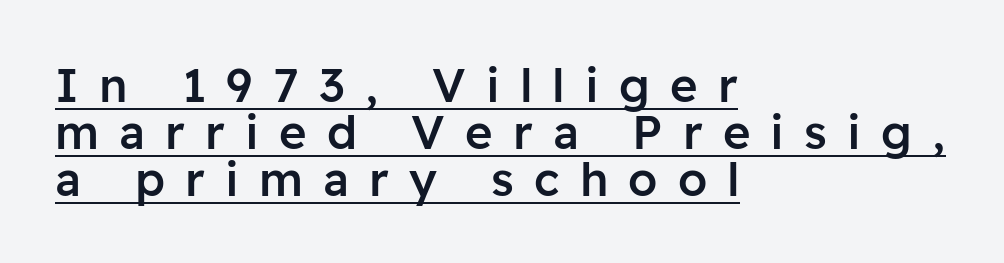
{"serif": "no", "italic": "no", "bold": "semi", "weight": "semibold", "width": "normal", "stroke_contrast": "low", "x_height": "medium", "monospaced": "no", "underline": "yes", "align": "left", "line_spacing": "tight", "line_spacing_ratio": 1.0, "letter_spacing": "wide", "letter_spacing_em": 0.43, "glyph_px": 47}
